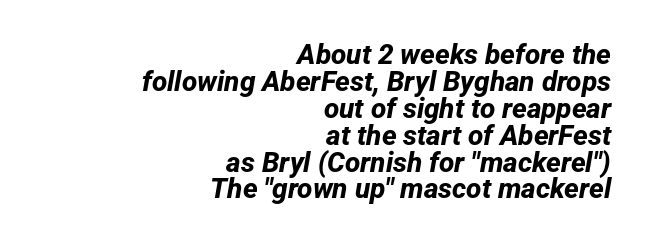
Q: Is the text bold? A: Yes.
Q: Is the typeface a serif or a sans-serif typeface? A: Sans-serif.
Q: Is the text underlined? A: No.
Q: How is the paragraph aligned? A: Right-aligned.
Q: Is the spacing between letters normal or unusually wide? A: Normal.
Q: Is the spacing between lines tight, normal or loose? A: Tight.
Q: Width (condensed, normal, or wide)? A: Normal.
Q: Stroke contrast? A: Low.
Q: x-height? A: Medium.
Q: Monospaced? A: No.
